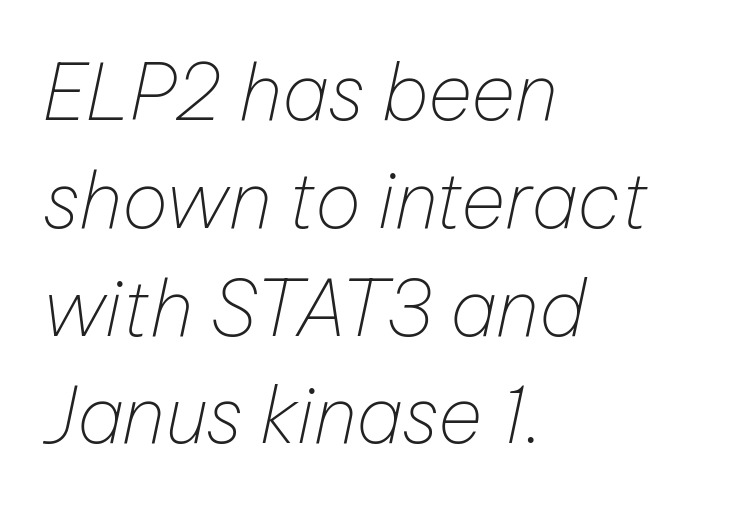
Q: Is the text bold? A: No.
Q: Is the text italic (slanted)? A: Yes, it leans right by about 12 degrees.
Q: Is the text underlined? A: No.
Q: How is the paragraph aligned? A: Left-aligned.
Q: Is the spacing between letters normal or unusually wide? A: Normal.
Q: Is the spacing between lines tight, normal or loose? A: Normal.
Q: Width (condensed, normal, or wide)? A: Normal.
Q: Stroke contrast? A: Low.
Q: x-height? A: Medium.
Q: Monospaced? A: No.
